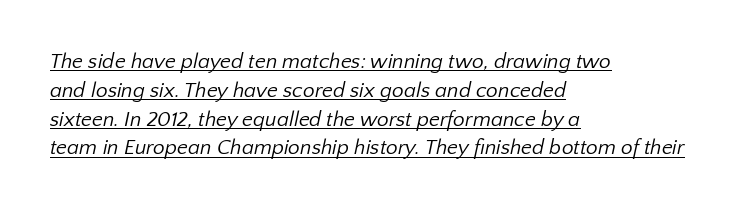
The image shows 21 px text type; set left-aligned, normal line spacing (1.37x), normal letter spacing, underlined.
